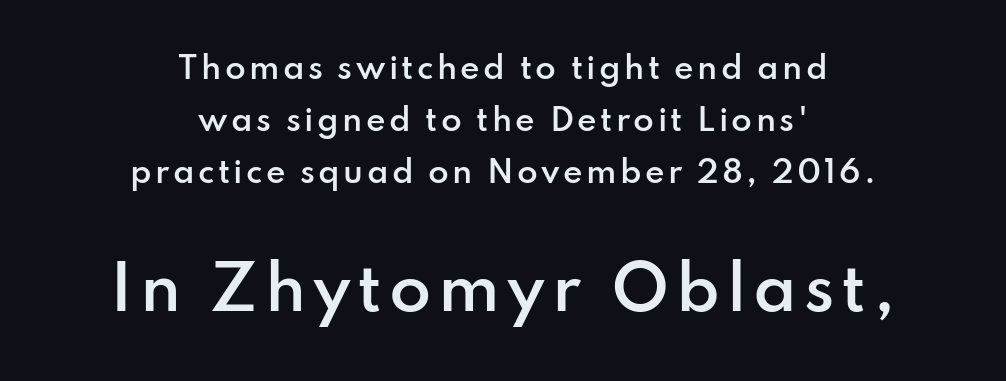
{"serif": "no", "italic": "no", "bold": "semi", "weight": "semibold", "width": "normal", "stroke_contrast": "low", "x_height": "small", "monospaced": "no", "underline": "no", "align": "center", "line_spacing_ratio": 1.74, "larger_block": "second", "size_ratio": 2.03, "glyph_px": 61}
